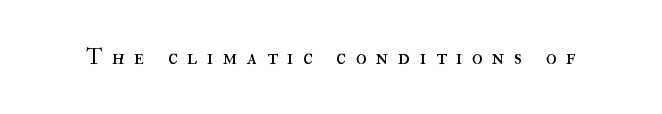
{"italic": "no", "bold": "no", "underline": "no", "letter_spacing": "wide", "letter_spacing_em": 0.43, "glyph_px": 22}
